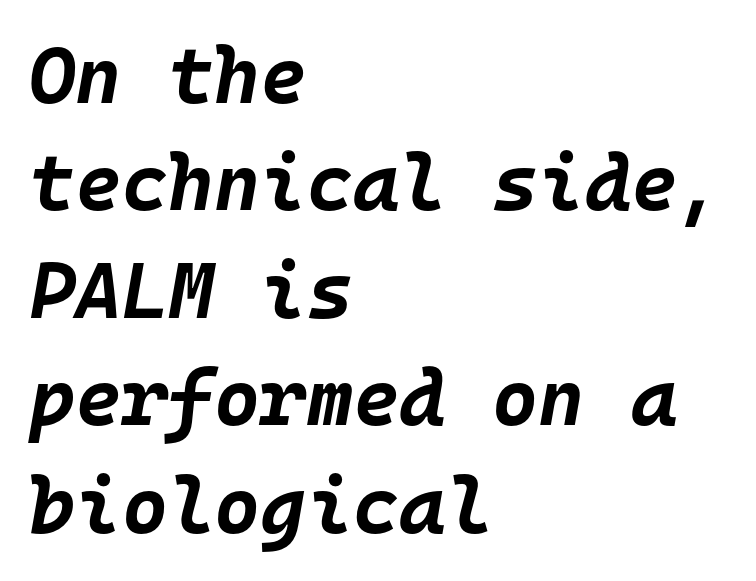
Type without underlining. Is this a fixed-width face? Yes — each glyph sits in an identical cell. The lines are quadded left. Is the type slanted? Yes — the strokes lean at a clear angle. Notice how descenders clear the ascenders below comfortably — that's standard leading. Plenty of ink on the page — the face is bold.
